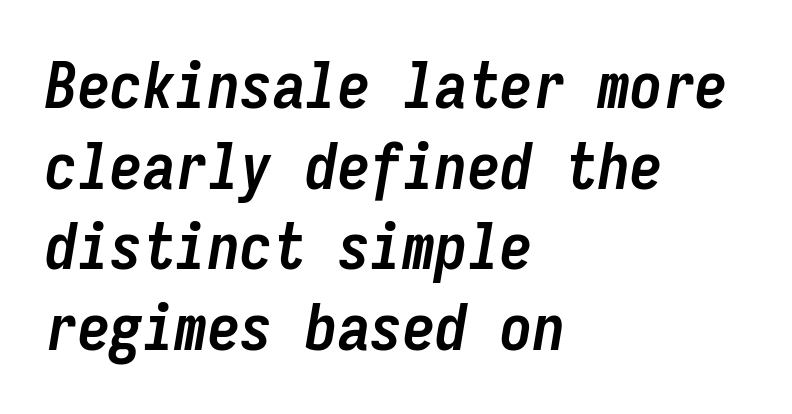
{"italic": "yes", "lean": "right", "slant_degrees": 9, "bold": "yes", "weight": "semibold", "width": "condensed", "stroke_contrast": "low", "x_height": "medium", "monospaced": "yes", "underline": "no", "align": "left", "line_spacing_ratio": 1.24, "letter_spacing": "normal", "letter_spacing_em": 0.0, "glyph_px": 65}
